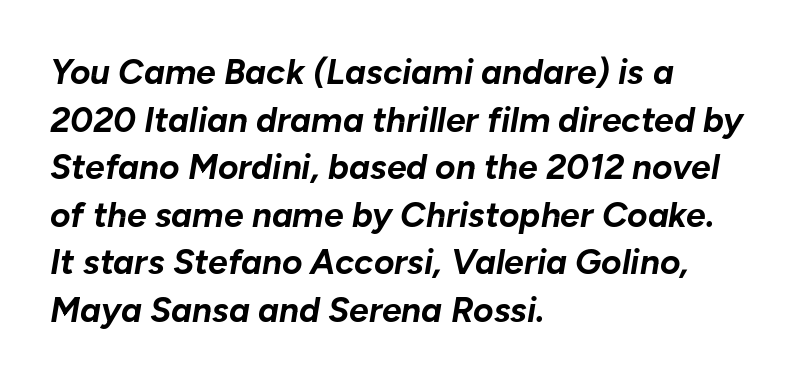
Q: Is the text bold? A: Yes.
Q: Is the text italic (slanted)? A: Yes, it leans right by about 10 degrees.
Q: Is the text underlined? A: No.
Q: How is the paragraph aligned? A: Left-aligned.
Q: Is the spacing between letters normal or unusually wide? A: Normal.
Q: Is the spacing between lines tight, normal or loose? A: Normal.
Q: Width (condensed, normal, or wide)? A: Normal.
Q: Stroke contrast? A: Low.
Q: x-height? A: Medium.
Q: Monospaced? A: No.
